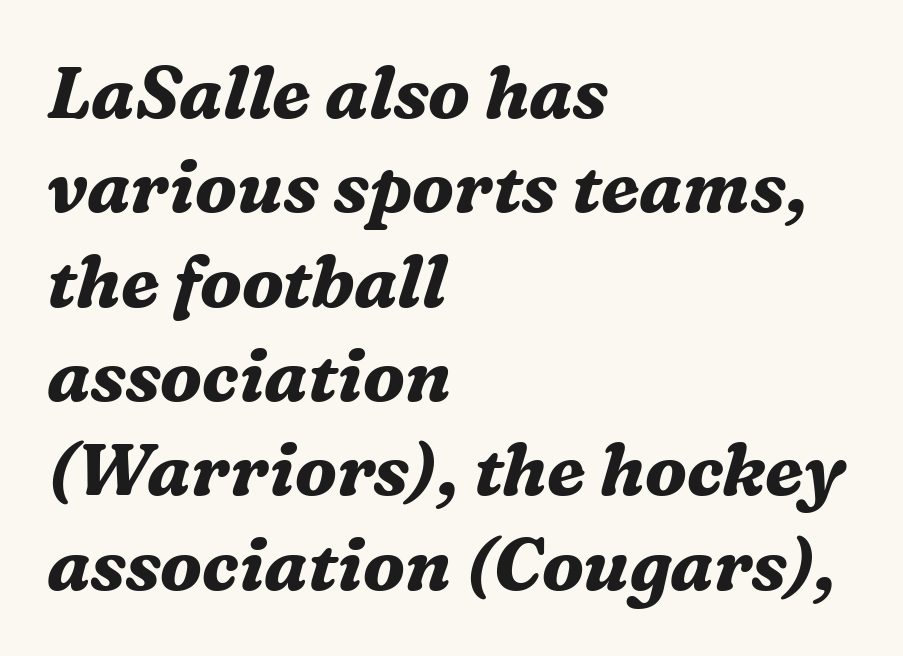
Descender tails drop into unmarked territory. Glyph-to-glyph distance matches everyday printed text. Weight check: bold — yes, fully. Would a proofreader flag this as italicized? Yes.
